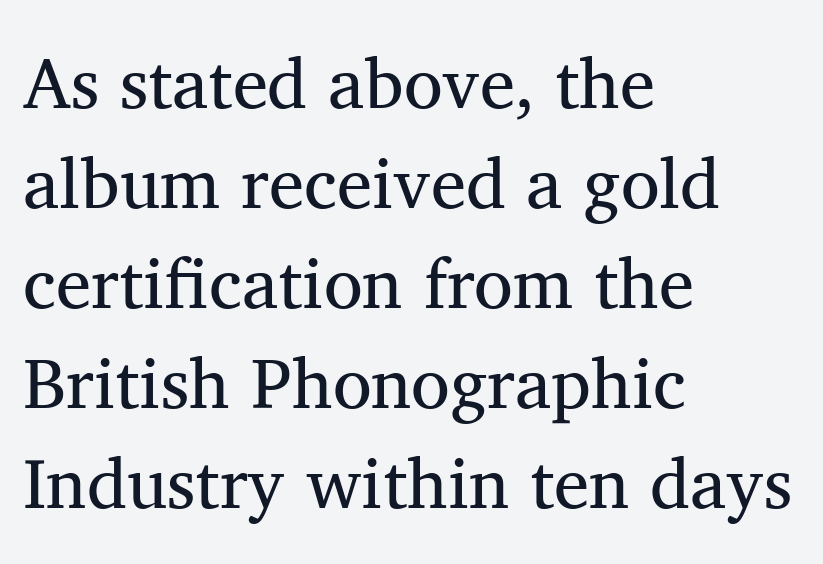
Q: Is the text bold? A: No.
Q: Is the text italic (slanted)? A: No, it is upright.
Q: Is the typeface a serif or a sans-serif typeface? A: Serif.
Q: Is the text underlined? A: No.
Q: How is the paragraph aligned? A: Left-aligned.
Q: Is the spacing between letters normal or unusually wide? A: Normal.
Q: Is the spacing between lines tight, normal or loose? A: Normal.
Q: Width (condensed, normal, or wide)? A: Normal.
Q: Stroke contrast? A: Medium.
Q: x-height? A: Medium.
Q: Monospaced? A: No.
